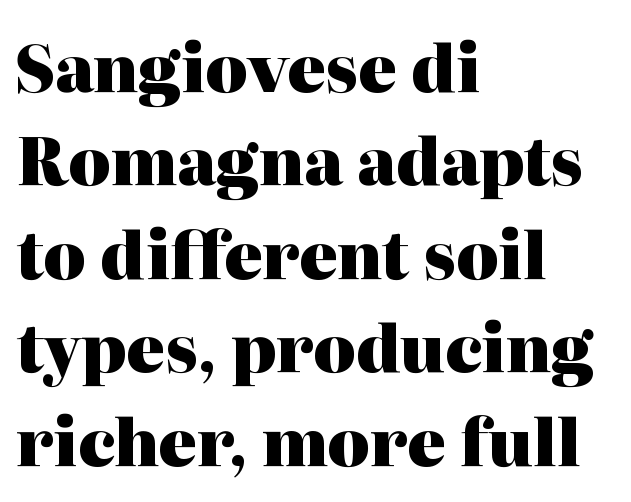
The typeface chosen for these lines features serifs. Check under the words: just untouched page. Here the designer chose a conventional face with non-uniform glyph widths. This sample is left-justified, so line endings fall wherever the words run out.
